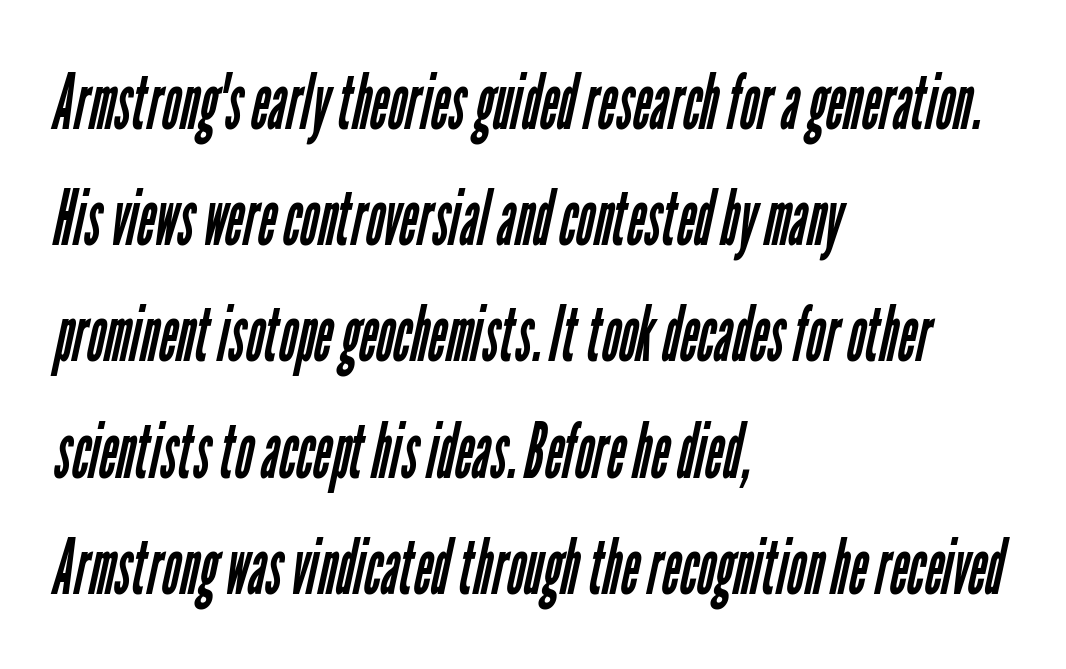
The image shows 78 px regular-weight, condensed sans-serif type; set left-aligned, normal line spacing (1.49x), normal letter spacing, not underlined; low stroke contrast and a medium x-height.
